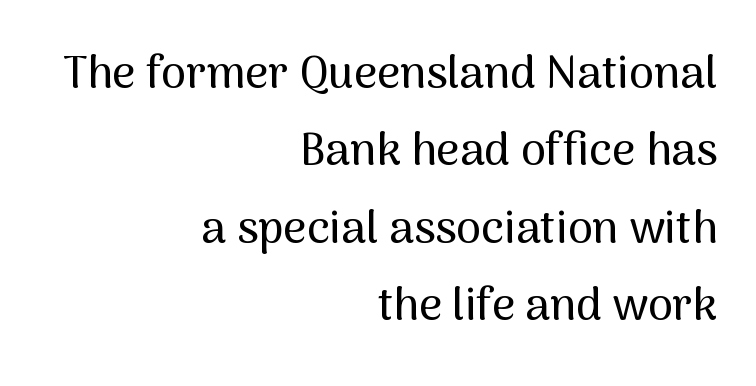
Only glyphs here, with clear space below each row. Is the letter spacing exaggerated? No — it looks like the ordinary default. Here the designer chose a conventional face with non-uniform glyph widths. The paragraph has a hard right edge and a soft left edge. This rendering employs a face without finishing strokes, i.e., a sans-serif.
